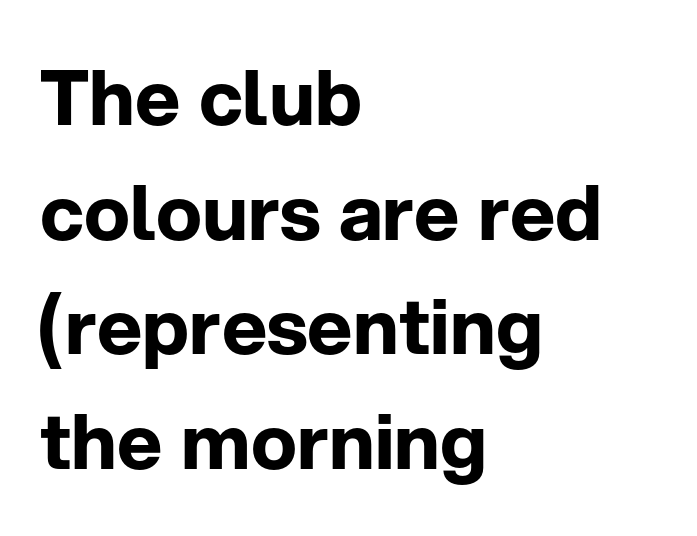
{"serif": "no", "italic": "no", "bold": "yes", "weight": "bold", "width": "normal", "stroke_contrast": "low", "x_height": "medium", "monospaced": "no", "underline": "no", "align": "left", "line_spacing": "normal", "line_spacing_ratio": 1.49, "letter_spacing": "normal", "letter_spacing_em": 0.0, "glyph_px": 77}
